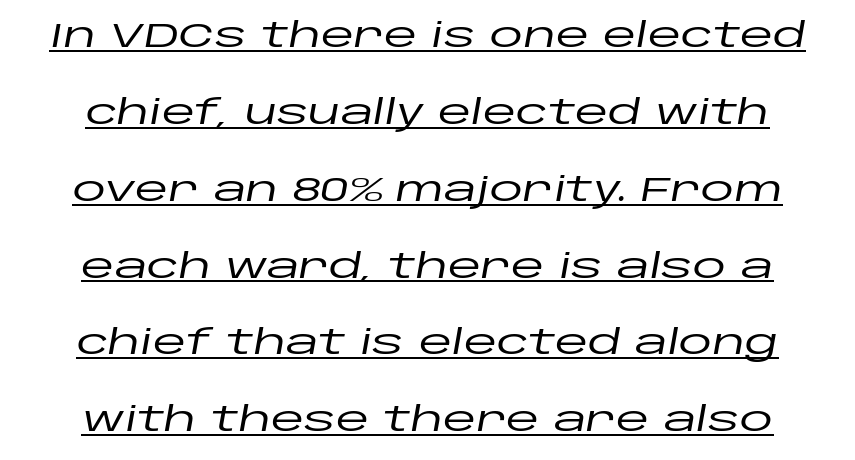
The image shows 34 px wide type, italic (leaning right); set centered, loose line spacing (2.26x), normal letter spacing, underlined; low stroke contrast and a large x-height.
